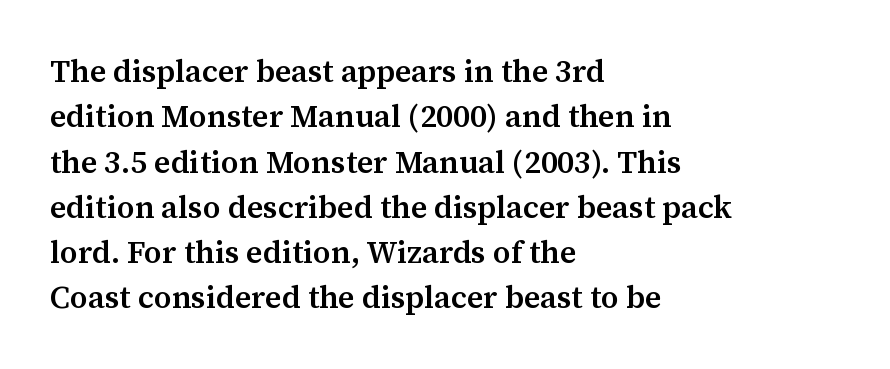
Just letters on the line, the space beneath them empty. Does extra space separate the letters? No, they use regular spacing. Vertically, the passage feels balanced, rows spaced as you'd expect. Does the lettering tilt? It doesn't — this is upright. Summary of weight: moderately heavy, a semibold.
